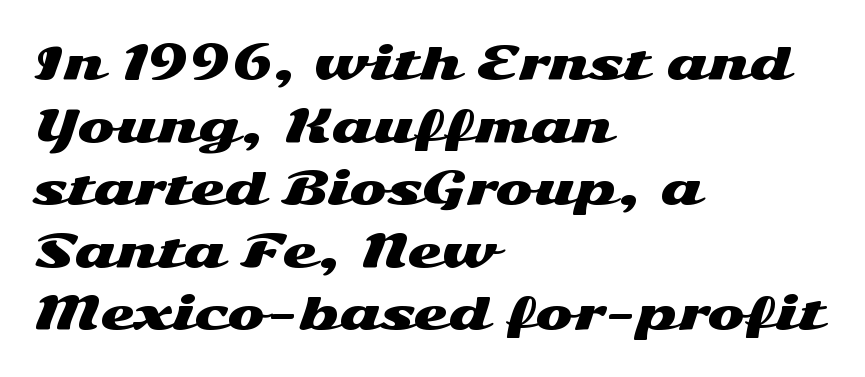
The image shows 45 px wide sans-serif type; set left-aligned, normal line spacing (1.39x), normal letter spacing, not underlined; medium stroke contrast and a medium x-height.
